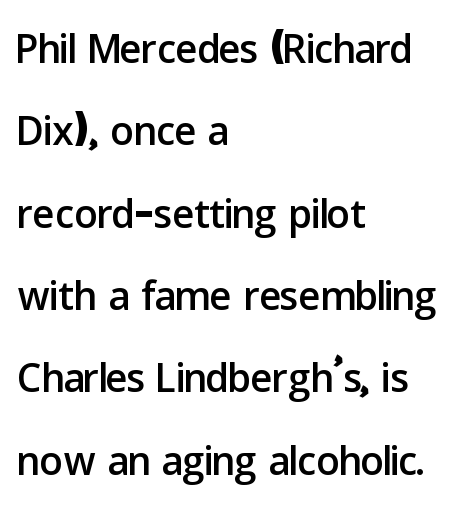
The image shows 58 px sans-serif type, upright; set left-aligned, normal line spacing (1.42x), normal letter spacing, not underlined; low stroke contrast and a medium x-height.
